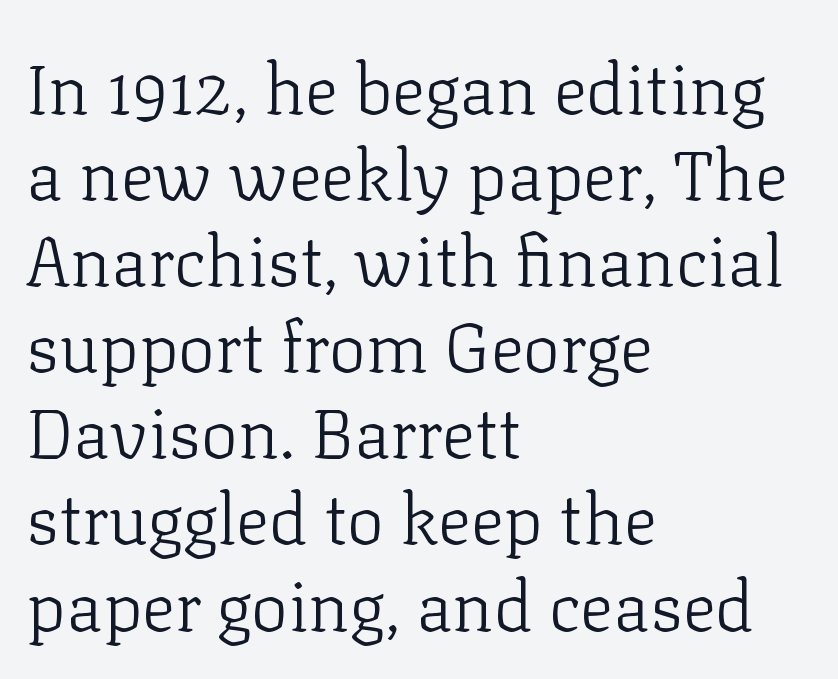
The image shows 70 px light serif type, upright; set left-aligned, line spacing 1.23x, normal letter spacing, not underlined; low stroke contrast and a medium x-height.
